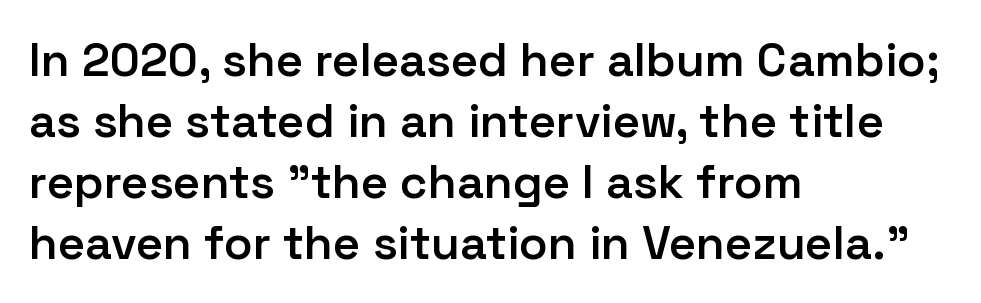
Each letter keeps its own natural width here, so spacing adapts to shape. This block has exactly the height ordinary leading produces. In CSS terms this would be text-align: left. Tracking value appears to be zero — textbook default spacing.
